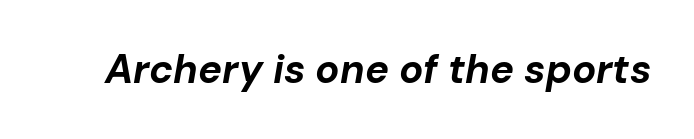
The image shows 40 px bold type, italic (leaning right); set normal letter spacing, not underlined; low stroke contrast and a medium x-height.
